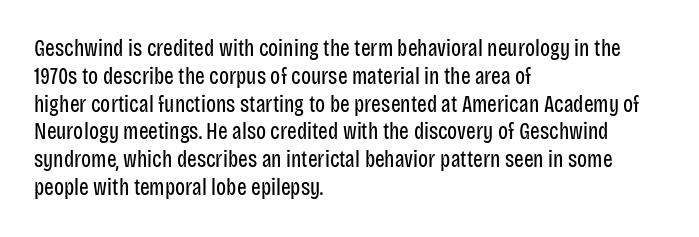
{"italic": "no", "bold": "no", "underline": "no", "align": "left", "line_spacing_ratio": 1.21, "letter_spacing": "normal", "letter_spacing_em": 0.0, "glyph_px": 23}
